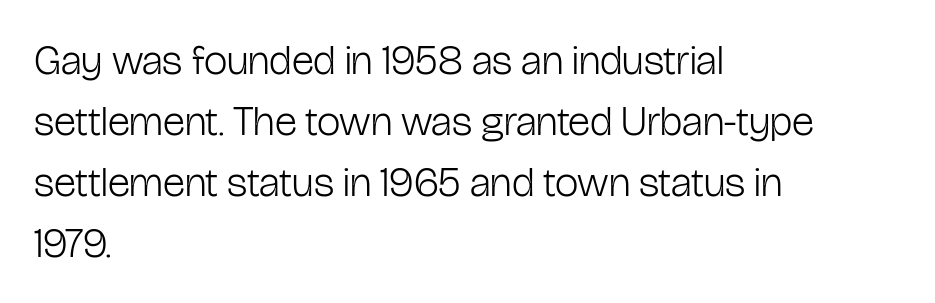
{"serif": "no", "italic": "no", "bold": "no", "weight": "light", "width": "condensed", "stroke_contrast": "low", "x_height": "medium", "monospaced": "no", "underline": "no", "align": "left", "line_spacing": "normal", "line_spacing_ratio": 1.45, "letter_spacing": "normal", "letter_spacing_em": 0.0, "glyph_px": 42}
